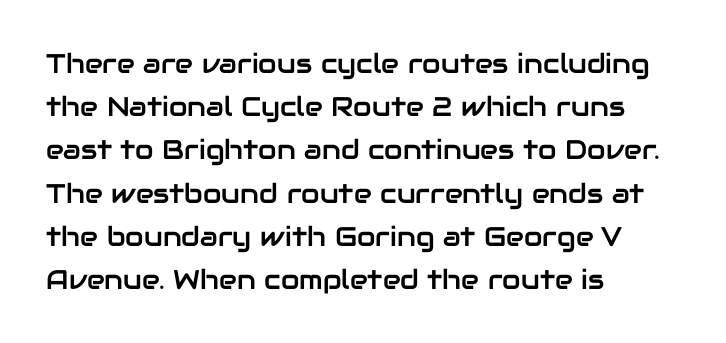
Anything drawn beneath the words? Only blank space. In terms of letterspacing, this is plain default setting. No italicization has been applied; the sample stays upright. The block of text has a typical density, with ordinary space between rows. Horizontal alignment here is leftward, the default for most running prose.
